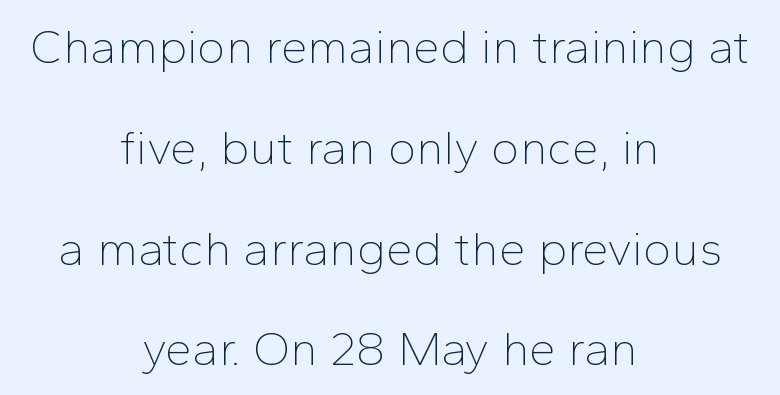
The image shows 48 px thin sans-serif type, upright; set centered, loose line spacing (2.1x), normal letter spacing, not underlined; low stroke contrast and a medium x-height.
